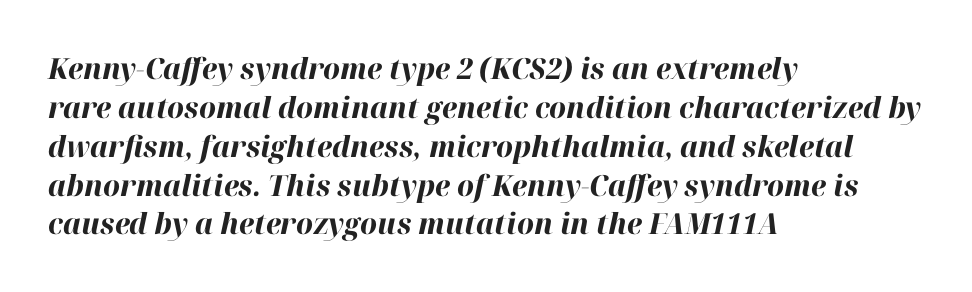
The image shows 29 px bold type, italic (leaning right); set left-aligned, normal line spacing (1.34x), normal letter spacing, not underlined; high stroke contrast and a medium x-height.
